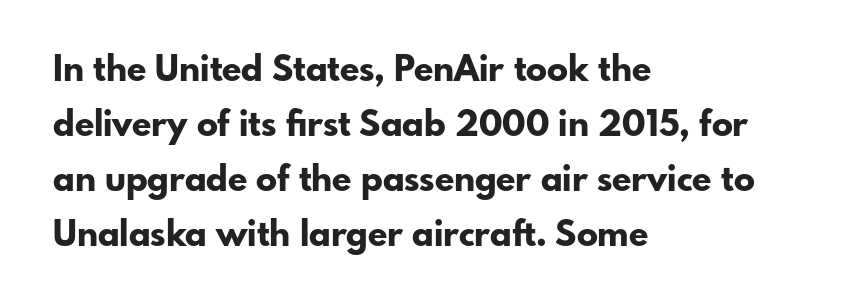
The image shows 35 px bold sans-serif type, upright; set left-aligned, normal line spacing (1.57x), normal letter spacing, not underlined; low stroke contrast and a small x-height.
